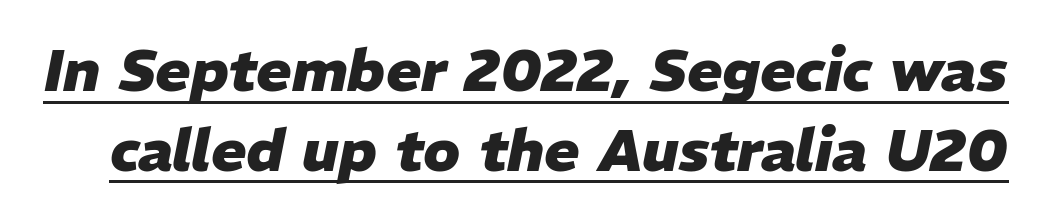
Q: Is the text bold? A: Yes.
Q: Is the text italic (slanted)? A: Yes, it leans right by about 11 degrees.
Q: Is the text underlined? A: Yes.
Q: Is the spacing between letters normal or unusually wide? A: Normal.
Q: Is the spacing between lines tight, normal or loose? A: Normal.
Q: Width (condensed, normal, or wide)? A: Normal.
Q: Stroke contrast? A: Low.
Q: x-height? A: Medium.
Q: Monospaced? A: No.
